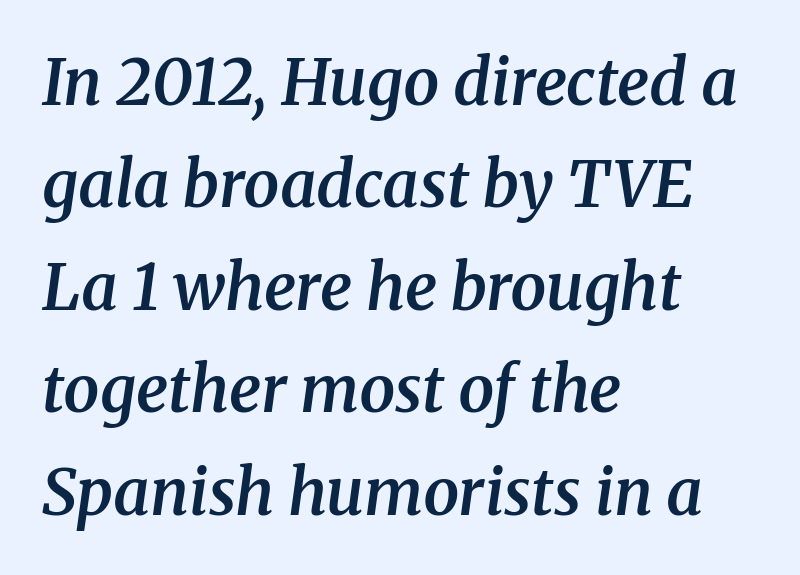
Q: Is the text bold? A: Semi-bold.
Q: Is the text italic (slanted)? A: Yes, it leans right by about 8 degrees.
Q: Is the typeface a serif or a sans-serif typeface? A: Serif.
Q: Is the text underlined? A: No.
Q: How is the paragraph aligned? A: Left-aligned.
Q: Is the spacing between letters normal or unusually wide? A: Normal.
Q: Is the spacing between lines tight, normal or loose? A: Normal.
Q: Width (condensed, normal, or wide)? A: Normal.
Q: Stroke contrast? A: Medium.
Q: x-height? A: Medium.
Q: Monospaced? A: No.
